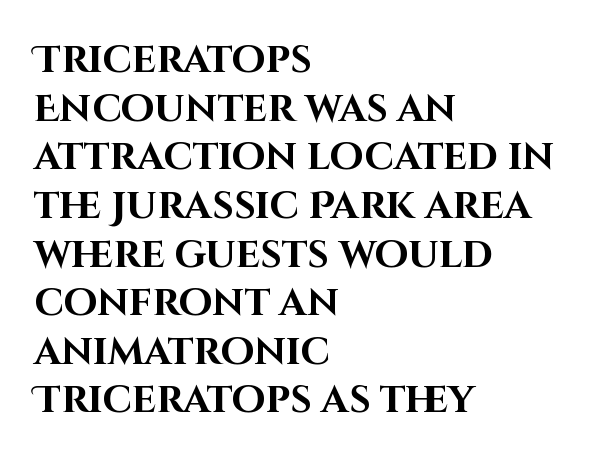
Q: Is the text bold? A: Yes.
Q: Is the text italic (slanted)? A: No, it is upright.
Q: Is the typeface a serif or a sans-serif typeface? A: Sans-serif.
Q: Is the text underlined? A: No.
Q: How is the paragraph aligned? A: Left-aligned.
Q: Is the spacing between letters normal or unusually wide? A: Normal.
Q: Is the spacing between lines tight, normal or loose? A: Normal.
Q: Width (condensed, normal, or wide)? A: Normal.
Q: Stroke contrast? A: High.
Q: x-height? A: Large.
Q: Monospaced? A: No.
